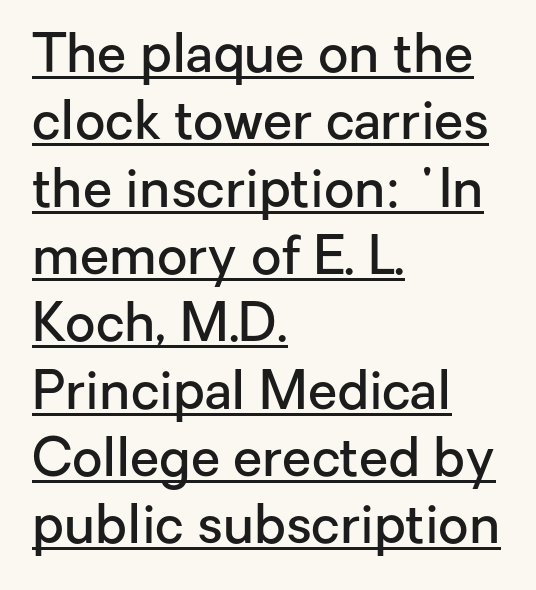
{"serif": "no", "italic": "no", "bold": "semi", "weight": "semibold", "width": "normal", "stroke_contrast": "low", "x_height": "medium", "monospaced": "no", "underline": "yes", "align": "left", "line_spacing": "normal", "line_spacing_ratio": 1.27, "letter_spacing": "normal", "letter_spacing_em": 0.0, "glyph_px": 53}
